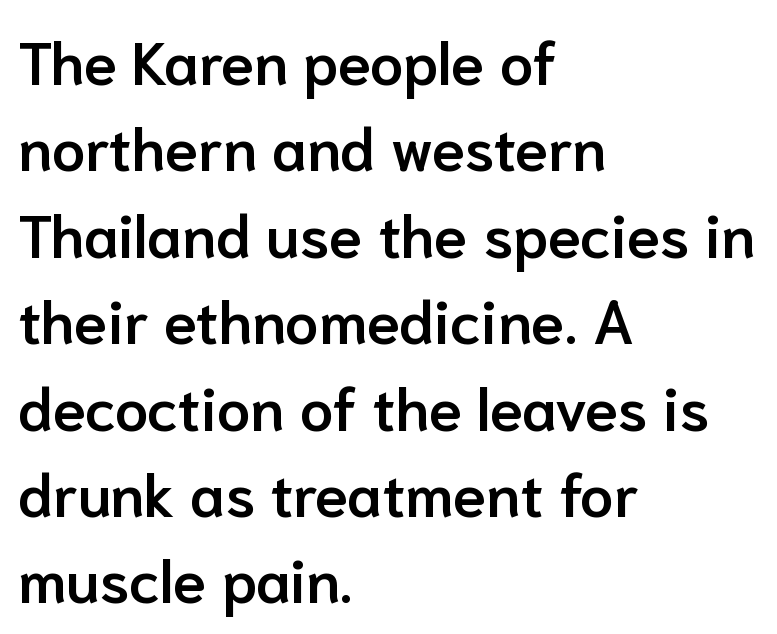
The passage shown is typed in a proportional face where columns would drift. Baseline-to-baseline distance is the conventional proportion of letter height. Look at the bottom of the vertical strokes: they stop flat, with no serifs. Weight: semibold (demi). Observe the ordinary spacing: letters are neighbours, not strangers.
